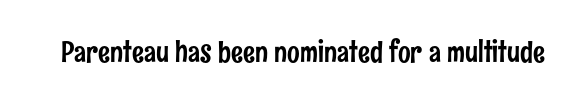
Q: Is the text italic (slanted)? A: No, it is upright.
Q: Is the typeface a serif or a sans-serif typeface? A: Sans-serif.
Q: Is the text underlined? A: No.
Q: Is the spacing between letters normal or unusually wide? A: Normal.
Q: Width (condensed, normal, or wide)? A: Condensed.
Q: Stroke contrast? A: Low.
Q: x-height? A: Medium.
Q: Monospaced? A: No.
